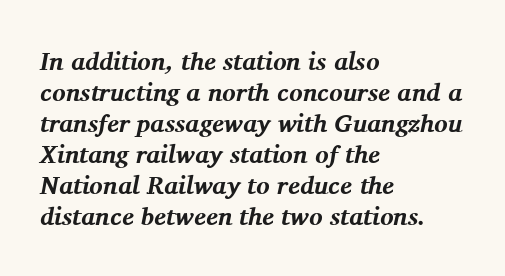
Q: Is the text bold? A: Yes.
Q: Is the text italic (slanted)? A: Yes, it leans right by about 11 degrees.
Q: Is the text underlined? A: No.
Q: How is the paragraph aligned? A: Left-aligned.
Q: Is the spacing between letters normal or unusually wide? A: Normal.
